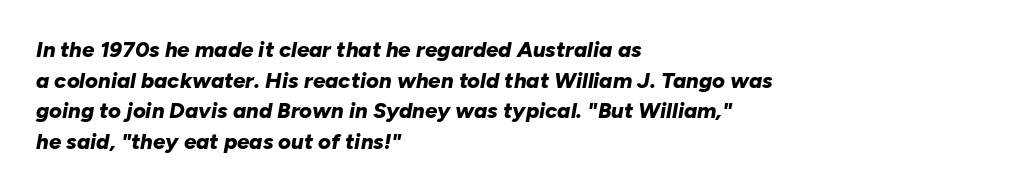
Does the lettering tilt? It does — this is italic. How are the letters spaced? Ordinarily, with no added tracking. The sample has been set heavy, in full bold. The space beneath each line is pristine and unruled. Compared with a centered layout, this one pins lines to the left instead. Horizontal bands of white between lines are of average thickness.
